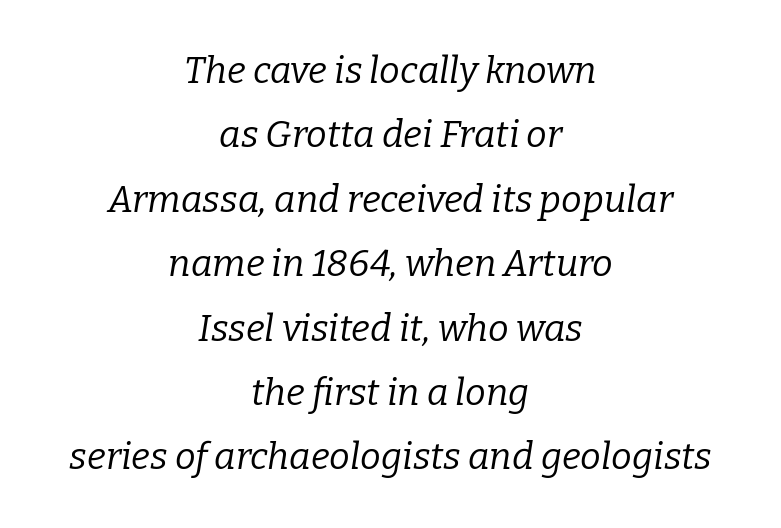
Q: Is the text bold? A: No.
Q: Is the text italic (slanted)? A: Yes, it leans right by about 9 degrees.
Q: Is the typeface a serif or a sans-serif typeface? A: Serif.
Q: Is the text underlined? A: No.
Q: How is the paragraph aligned? A: Centered.
Q: Is the spacing between letters normal or unusually wide? A: Normal.
Q: Width (condensed, normal, or wide)? A: Normal.
Q: Stroke contrast? A: Low.
Q: x-height? A: Medium.
Q: Monospaced? A: No.
